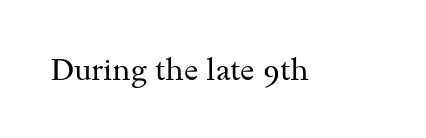
Is this a sans? No — the strokes have serifs. You could not count columns in this text — the font is proportionally spaced. Nobody touched the tracking dial on this one. Has an underline been added? It has not.
